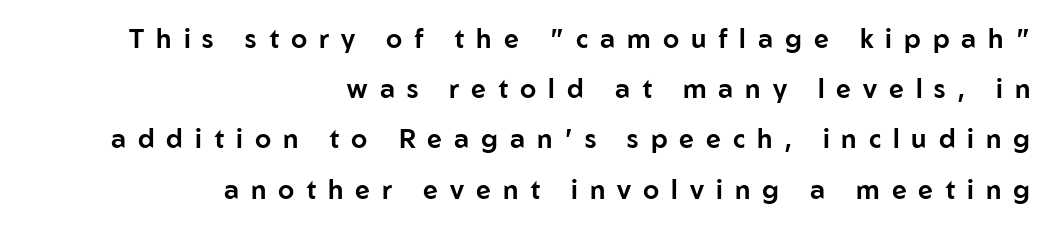
{"italic": "no", "underline": "no", "align": "right", "line_spacing": "loose", "line_spacing_ratio": 1.93, "letter_spacing": "wide", "letter_spacing_em": 0.46, "glyph_px": 26}
